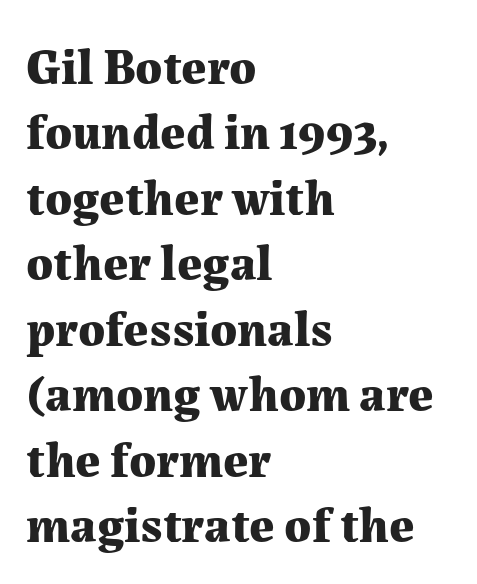
Q: Is the text bold? A: Yes.
Q: Is the text italic (slanted)? A: No, it is upright.
Q: Is the typeface a serif or a sans-serif typeface? A: Serif.
Q: Is the text underlined? A: No.
Q: How is the paragraph aligned? A: Left-aligned.
Q: Is the spacing between letters normal or unusually wide? A: Normal.
Q: Is the spacing between lines tight, normal or loose? A: Normal.
Q: Width (condensed, normal, or wide)? A: Normal.
Q: Stroke contrast? A: Medium.
Q: x-height? A: Medium.
Q: Monospaced? A: No.
